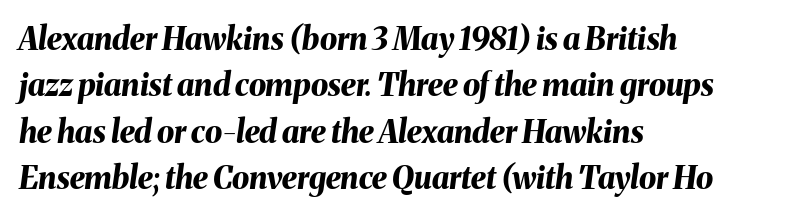
The rag falls on the right side of this text block. The passage shown leans; its letterforms are oblique. Rows of type keep a routine distance in the vertical direction. Default kerning and tracking; the words read as compact shapes. Pretty heavy lettering here — definitely bold.
